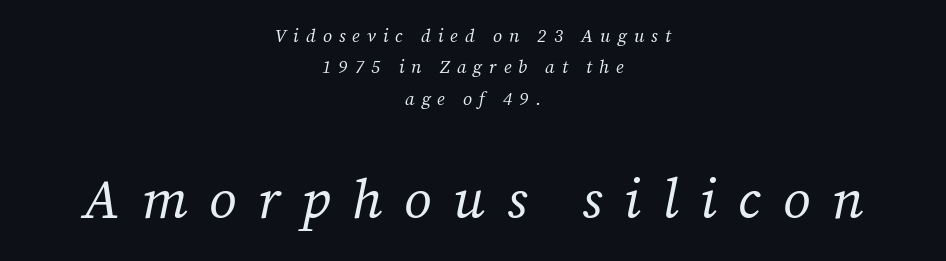
The image shows 55 px regular-weight serif type, italic (leaning right); set centered, line spacing 1.75x, unusually wide letter spacing (+0.39 em), not underlined; the second (bottom) block is 3.06x larger; medium stroke contrast and a medium x-height.
